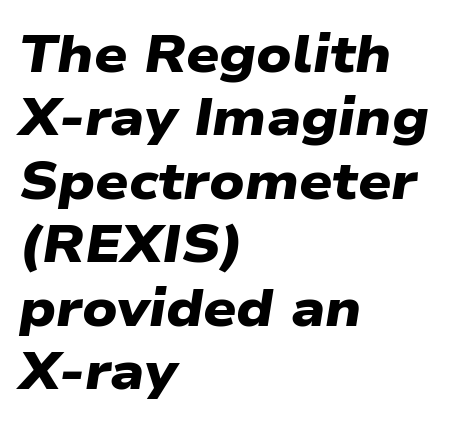
Think of a printed novel: that variable character pitch is what you see here. Stroke thickness is high; the sample reads as a true bold. In terms of letterform style, serifs are entirely absent. Alignment: flush left. The foot of each line stays bare and open. Observe the ordinary spacing: letters are neighbours, not strangers.
